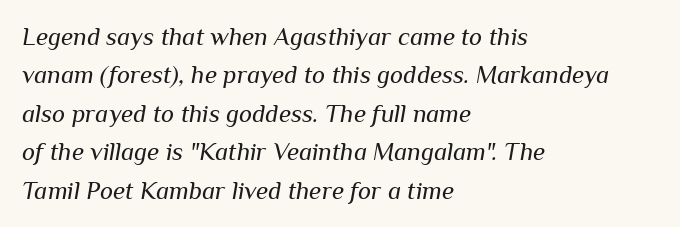
The image shows 25 px text type, italic (leaning right); set left-aligned, normal line spacing (1.54x), normal letter spacing, not underlined.
